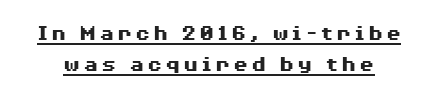
These lines sit exactly where default settings would place them. The specimen reads as upright at a glance. Compared with an ordinary text face, these strokes are far heavier — a full bold. Has an underline been added? It has.
